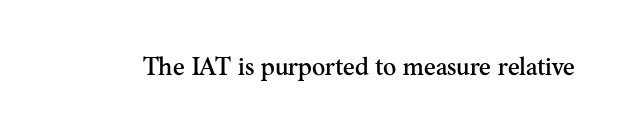
If you drew a line through each stem, it would be perfectly vertical. Characters follow at the spacing the type designer built in. The words here are not underlined.
